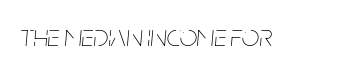
Q: Is the text bold? A: No.
Q: Is the text italic (slanted)? A: Yes, it leans right by about 5 degrees.
Q: Is the text underlined? A: No.
Q: Is the spacing between letters normal or unusually wide? A: Normal.
Q: Width (condensed, normal, or wide)? A: Condensed.
Q: Stroke contrast? A: Low.
Q: x-height? A: Large.
Q: Monospaced? A: No.
